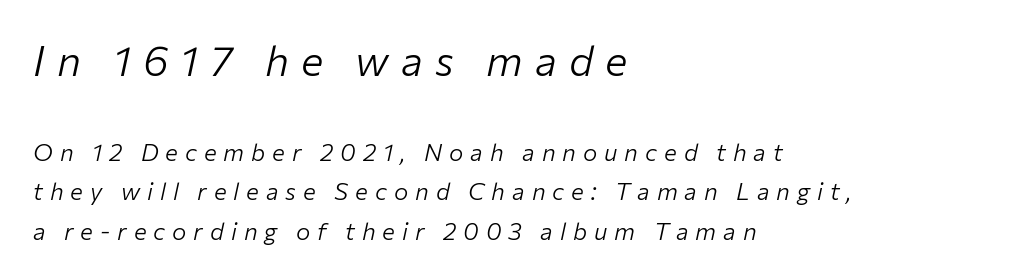
The image shows 42 px light type, italic (leaning right); set left-aligned, normal line spacing (1.65x), unusually wide letter spacing (+0.29 em), not underlined; the first (top) block is 1.75x larger; low stroke contrast and a medium x-height.
